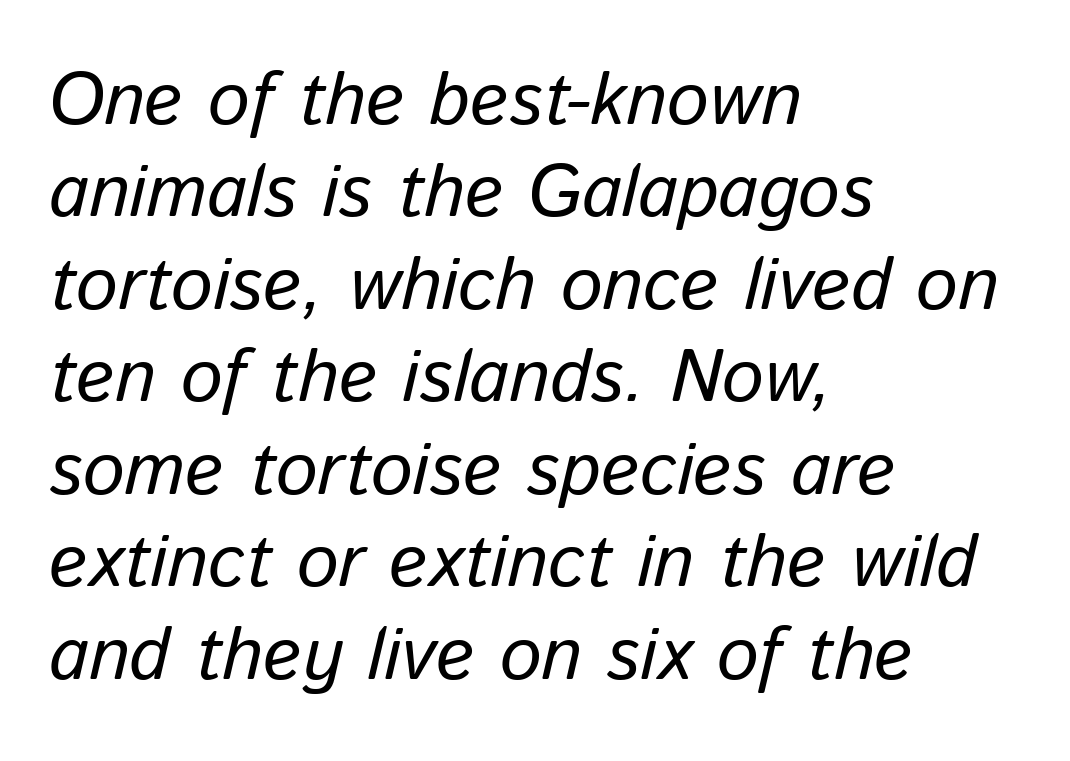
Standard letterfit; no display-style spreading of the glyphs. Line spacing here is normal. The baseline area is clear. Does the lettering tilt? It does — this is italic. All the whitespace from short lines collects on the right.
